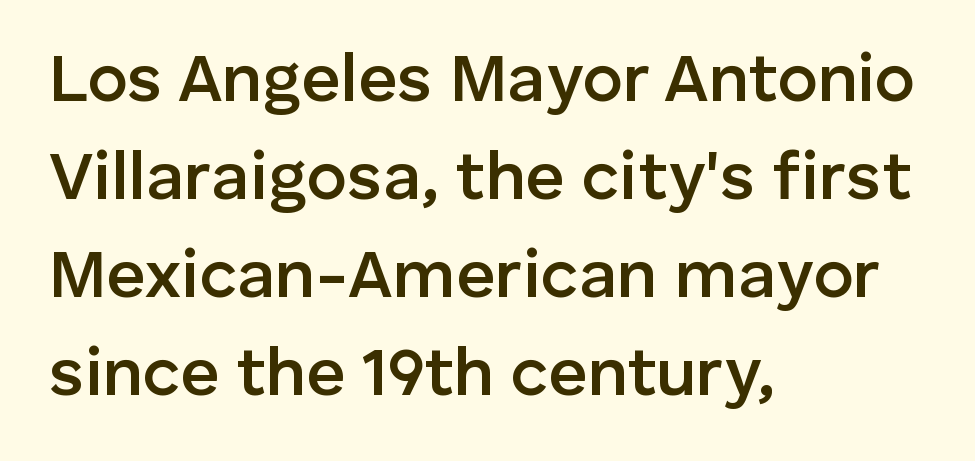
The area under the type is left untouched. The designer left line spacing at the default. Spacing verdict: proportional, widths tailored to each character. Look at the bottom of the vertical strokes: they stop flat, with no serifs. The lines in this sample share a left origin and differ only in where they stop. Vertical strokes here are truly vertical.
